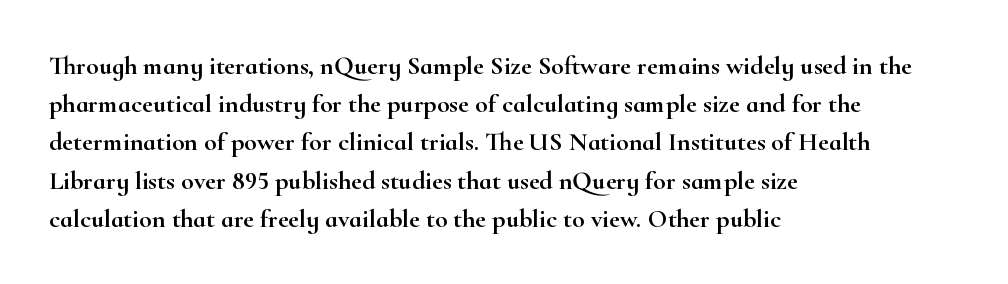
Glance below the letters and you will spot only blank space. Interline gaps are of average width in this sample. The type sits square on the baseline with zero lean. The text block is weighted toward the left margin, trailing off unevenly rightward. These lines keep a tight, regular rhythm from letter to letter.
